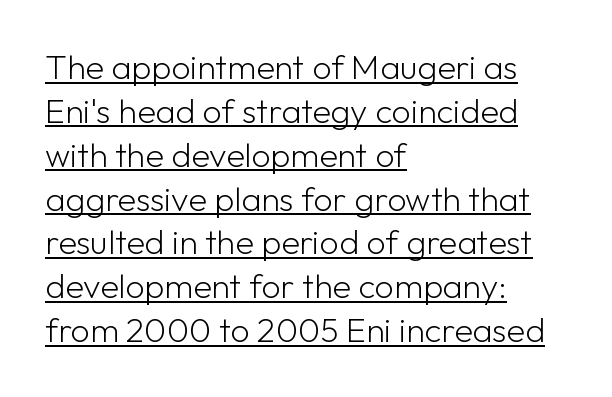
{"serif": "no", "italic": "no", "bold": "no", "weight": "light", "width": "normal", "stroke_contrast": "low", "x_height": "medium", "monospaced": "no", "underline": "yes", "align": "left", "line_spacing": "normal", "line_spacing_ratio": 1.29, "letter_spacing": "normal", "letter_spacing_em": 0.0, "glyph_px": 34}
